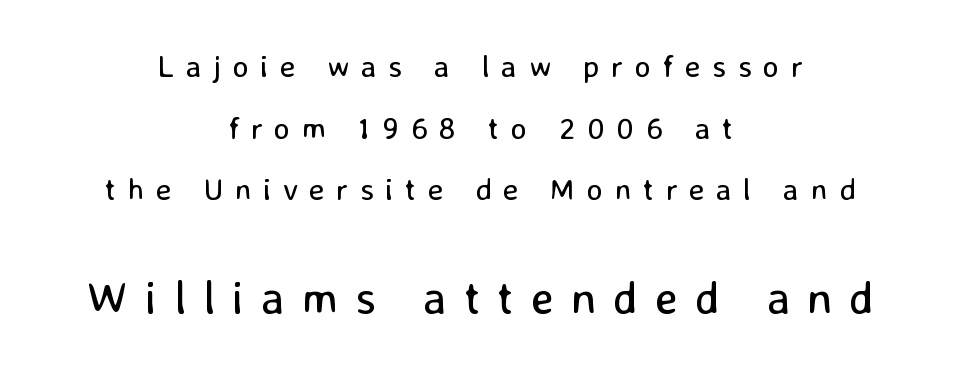
The image shows 46 px regular-weight sans-serif type, upright; set centered, loose line spacing (1.99x), unusually wide letter spacing (+0.37 em), not underlined; the second (bottom) block is 1.48x larger; low stroke contrast and a medium x-height.
